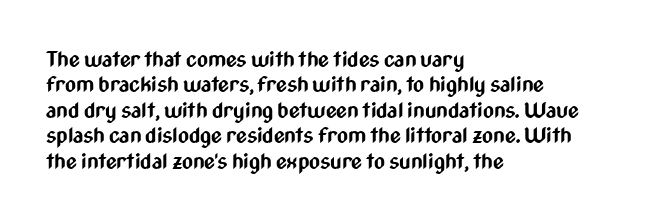
The gaps between neighbouring characters are ordinary and unremarkable. Heavy, bold letterforms. Posture: straight, roman, zero tilt. Caption: multi-line text, flush left, ragged right. Clear beneath every line of the passage.
